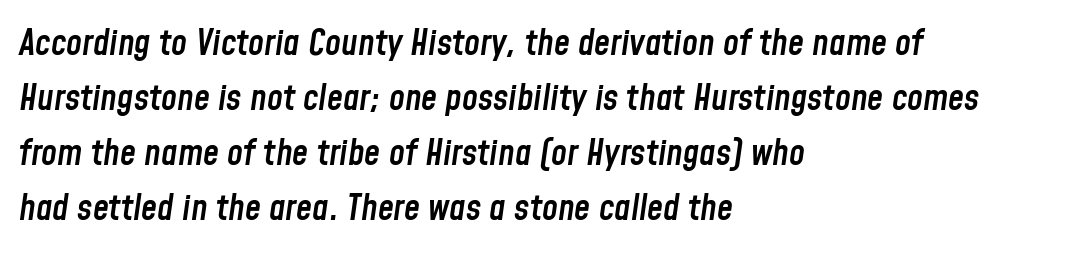
Short and long lines alike share a common starting point at left. Would a proofreader flag this as italicized? Yes. Line spacing here is normal. Note the varied advance widths — an 'i' is clearly narrower than an 'm'.
